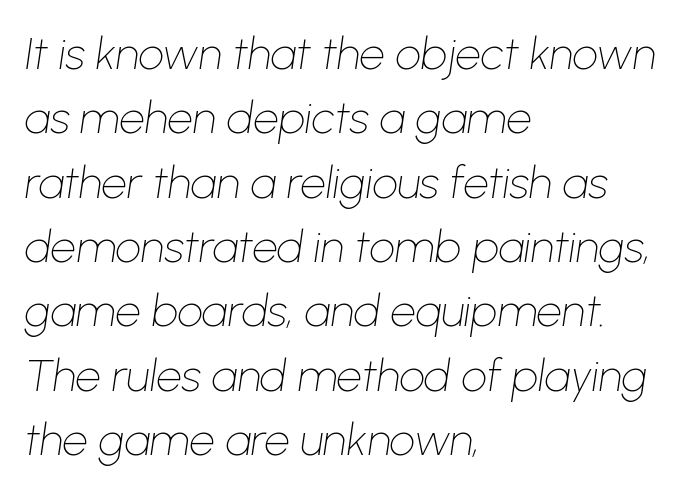
Beneath every word, the page is bare. Caption: multi-line text, flush left, ragged right. Every character sits at an angle, as italics do. Spacing verdict: proportional, widths tailored to each character. Horizontal bands of white between lines are of average thickness. Stroke mass is kept to a normal reading level or below.
